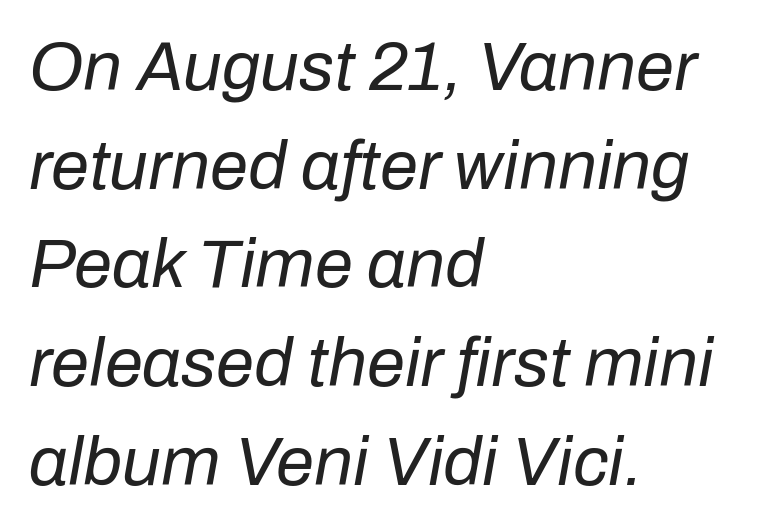
Q: Is the text bold? A: No.
Q: Is the text italic (slanted)? A: Yes, it leans right by about 10 degrees.
Q: Is the text underlined? A: No.
Q: How is the paragraph aligned? A: Left-aligned.
Q: Is the spacing between letters normal or unusually wide? A: Normal.
Q: Is the spacing between lines tight, normal or loose? A: Normal.
Q: Width (condensed, normal, or wide)? A: Normal.
Q: Stroke contrast? A: Low.
Q: x-height? A: Medium.
Q: Monospaced? A: No.
